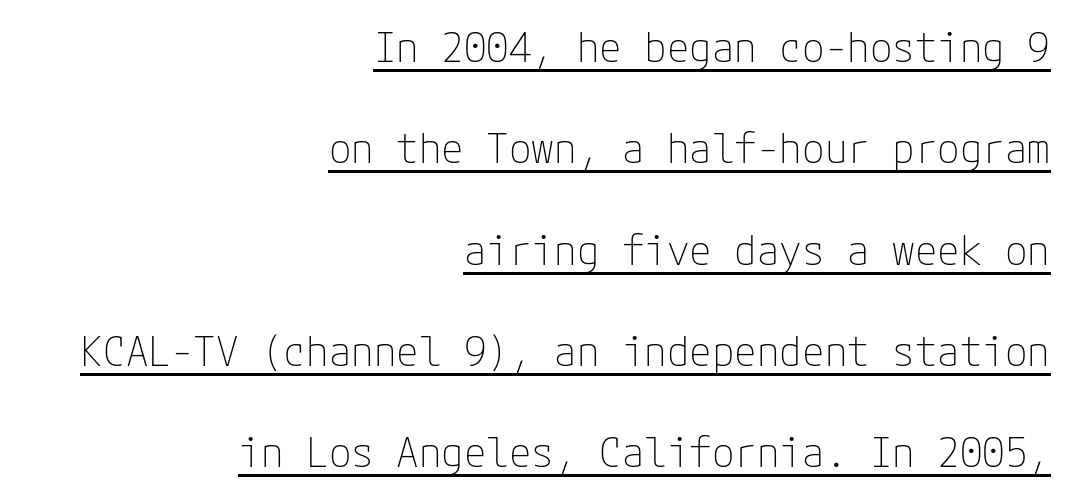
Q: Is the text bold? A: No.
Q: Is the text italic (slanted)? A: No, it is upright.
Q: Is the typeface a serif or a sans-serif typeface? A: Sans-serif.
Q: Is the text underlined? A: Yes.
Q: How is the paragraph aligned? A: Right-aligned.
Q: Is the spacing between letters normal or unusually wide? A: Normal.
Q: Is the spacing between lines tight, normal or loose? A: Loose.
Q: Width (condensed, normal, or wide)? A: Normal.
Q: Stroke contrast? A: Low.
Q: x-height? A: Medium.
